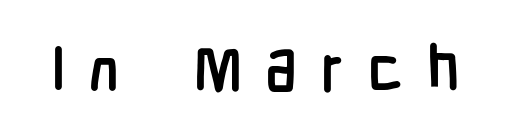
A roman cut, with each character standing at attention. Each letter keeps its own natural width here, so spacing adapts to shape. I'd describe the lettering as bold — thick and assertive. Just letters on the line, the space beneath them empty. Type style note: lacks serifs.
